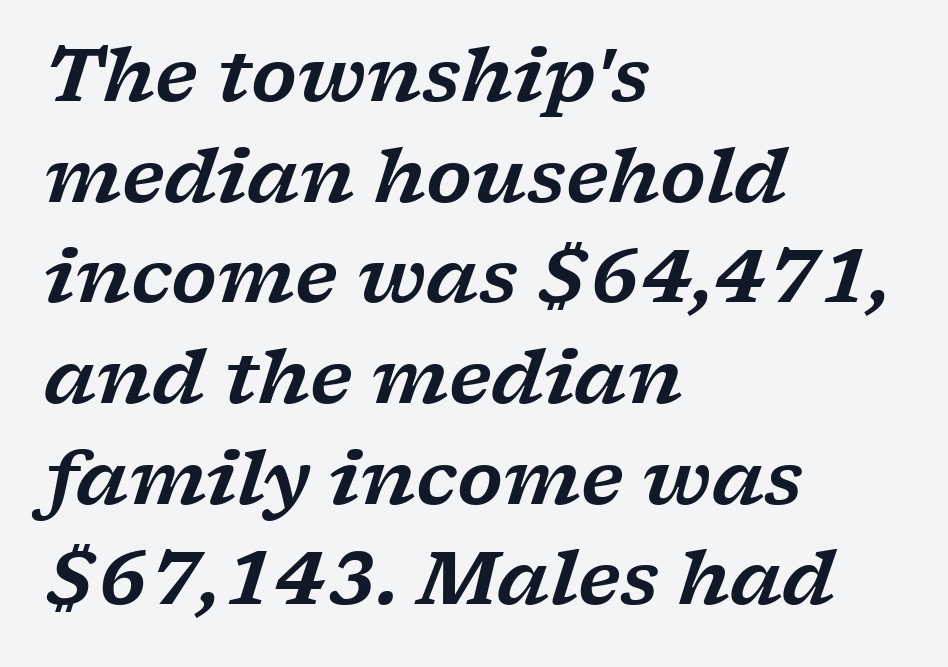
The image shows 74 px wide serif type, italic (leaning right); set left-aligned, normal line spacing (1.36x), normal letter spacing, not underlined; low stroke contrast and a medium x-height.
